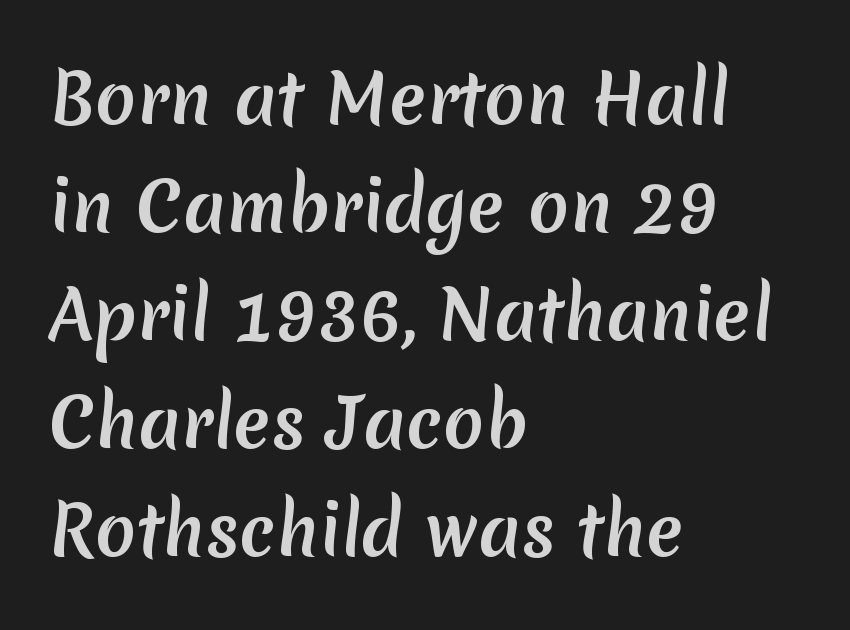
The image shows 68 px sans-serif type; set left-aligned, normal line spacing (1.59x), normal letter spacing, not underlined; medium stroke contrast and a medium x-height.
